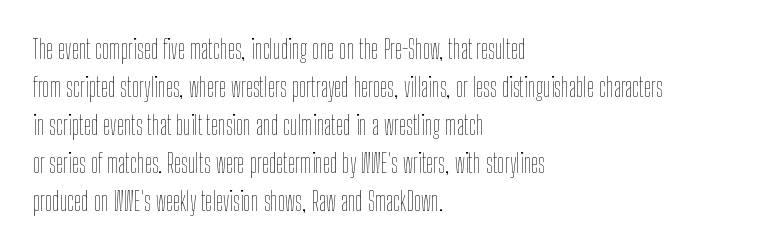
Visually the block forms a straight wall on the left and a jagged coastline on the right. Caption: standard tracking, unaltered. The type sits square on the baseline with zero lean. Weight: not bold — regular or lighter.
